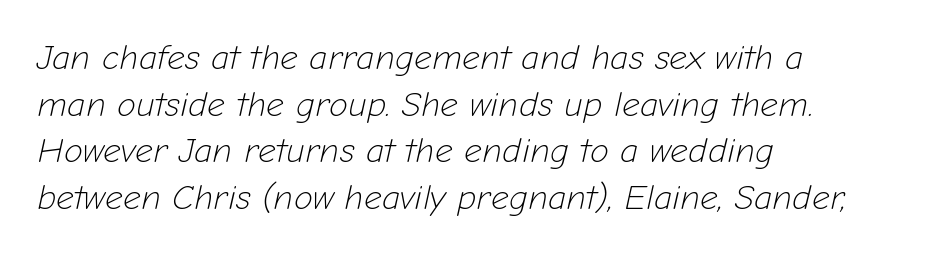
Q: Is the text bold? A: No.
Q: Is the text italic (slanted)? A: Yes, it leans right by about 12 degrees.
Q: Is the text underlined? A: No.
Q: How is the paragraph aligned? A: Left-aligned.
Q: Is the spacing between letters normal or unusually wide? A: Normal.
Q: Is the spacing between lines tight, normal or loose? A: Normal.
Q: Width (condensed, normal, or wide)? A: Normal.
Q: Stroke contrast? A: Low.
Q: x-height? A: Medium.
Q: Monospaced? A: No.
